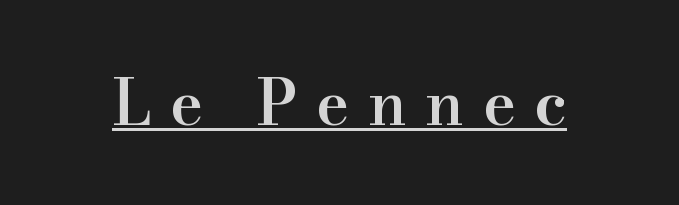
{"serif": "yes", "italic": "no", "bold": "semi", "weight": "semibold", "width": "normal", "stroke_contrast": "high", "x_height": "small", "monospaced": "no", "underline": "yes", "letter_spacing": "wide", "letter_spacing_em": 0.29, "glyph_px": 63}
